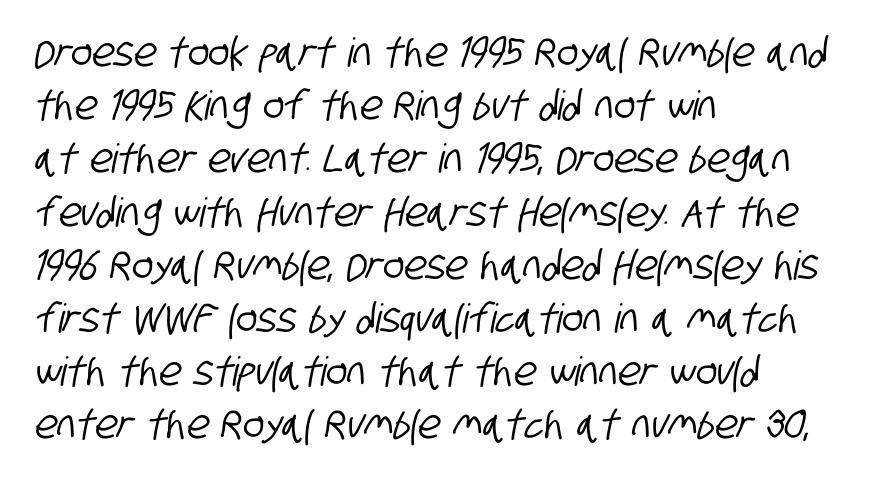
Q: Is the typeface a serif or a sans-serif typeface? A: Sans-serif.
Q: Is the text underlined? A: No.
Q: How is the paragraph aligned? A: Left-aligned.
Q: Is the spacing between letters normal or unusually wide? A: Normal.
Q: Is the spacing between lines tight, normal or loose? A: Normal.
Q: Width (condensed, normal, or wide)? A: Condensed.
Q: Stroke contrast? A: Low.
Q: x-height? A: Large.
Q: Monospaced? A: No.
